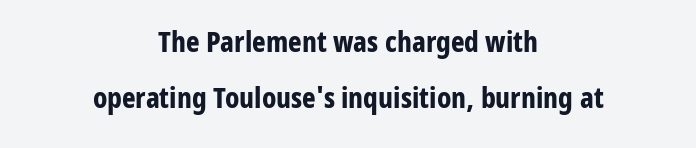
The image shows 29 px bold, condensed sans-serif type, upright; set centered, loose line spacing (1.92x), normal letter spacing, not underlined; low stroke contrast and a medium x-height.
